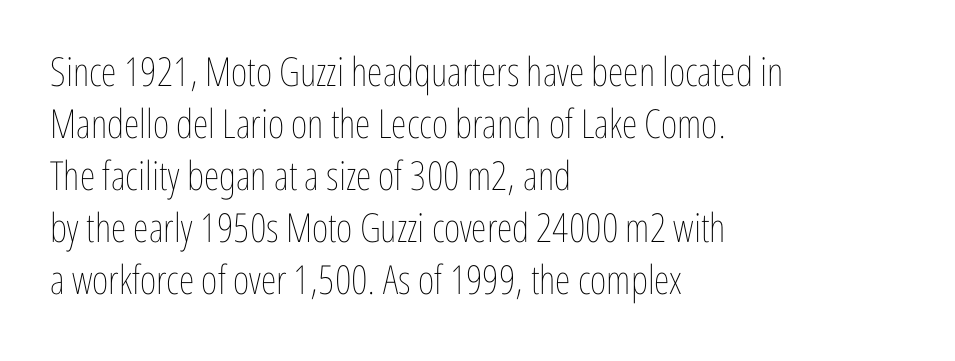
The image shows 40 px thin, condensed type, upright; set left-aligned, normal line spacing (1.3x), normal letter spacing, not underlined; low stroke contrast and a medium x-height.
